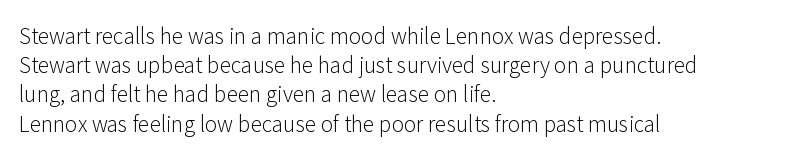
Q: Is the text bold? A: No.
Q: Is the text italic (slanted)? A: No, it is upright.
Q: Is the text underlined? A: No.
Q: How is the paragraph aligned? A: Left-aligned.
Q: Is the spacing between letters normal or unusually wide? A: Normal.
Q: Is the spacing between lines tight, normal or loose? A: Normal.
